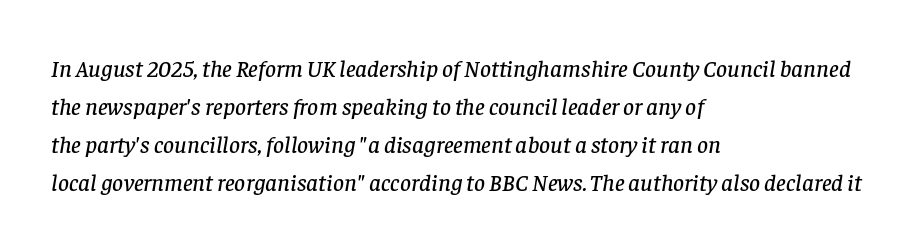
The image shows 24 px text type, italic (leaning right); set left-aligned, normal line spacing (1.58x), normal letter spacing, not underlined.
